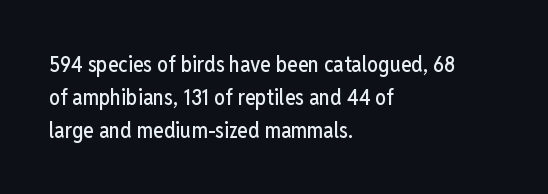
The image shows 22 px text type, upright; set left-aligned, normal line spacing (1.49x), normal letter spacing, not underlined.
